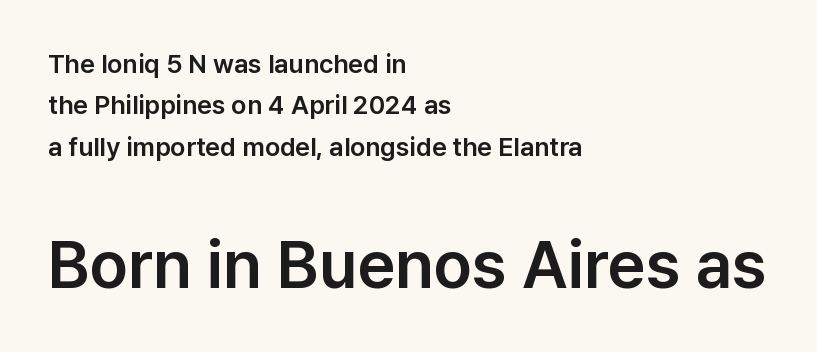
Q: Is the text italic (slanted)? A: No, it is upright.
Q: Is the typeface a serif or a sans-serif typeface? A: Sans-serif.
Q: Is the text underlined? A: No.
Q: How is the paragraph aligned? A: Left-aligned.
Q: Is the spacing between letters normal or unusually wide? A: Normal.
Q: Is the spacing between lines tight, normal or loose? A: Normal.
Q: Which block of text is set in a larger size, the first (top) or the second (bottom)? A: The second (bottom) one.
Q: Width (condensed, normal, or wide)? A: Normal.
Q: Stroke contrast? A: Low.
Q: x-height? A: Medium.
Q: Monospaced? A: No.
